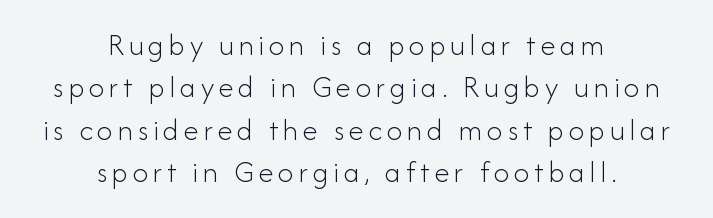
Q: Is the text bold? A: No.
Q: Is the text italic (slanted)? A: No, it is upright.
Q: Is the typeface a serif or a sans-serif typeface? A: Sans-serif.
Q: Is the text underlined? A: No.
Q: How is the paragraph aligned? A: Centered.
Q: Is the spacing between lines tight, normal or loose? A: Normal.
Q: Width (condensed, normal, or wide)? A: Normal.
Q: Stroke contrast? A: Low.
Q: x-height? A: Small.
Q: Monospaced? A: No.
